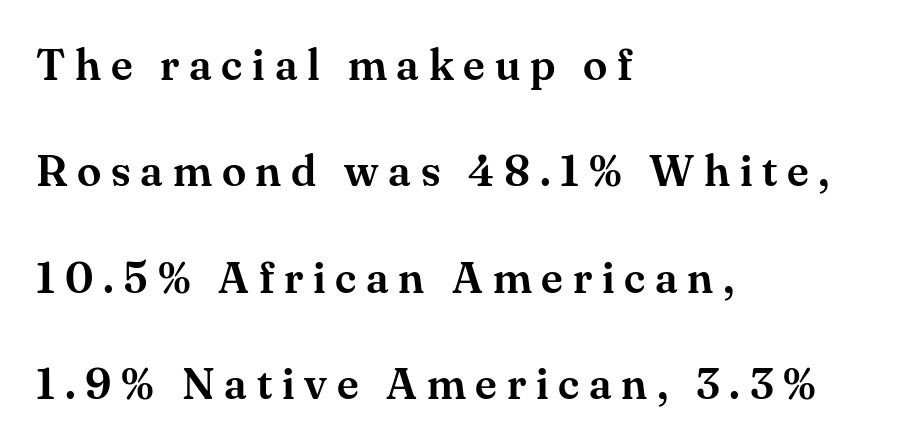
Q: Is the text italic (slanted)? A: No, it is upright.
Q: Is the typeface a serif or a sans-serif typeface? A: Serif.
Q: Is the text underlined? A: No.
Q: How is the paragraph aligned? A: Left-aligned.
Q: Is the spacing between letters normal or unusually wide? A: Unusually wide.
Q: Is the spacing between lines tight, normal or loose? A: Loose.
Q: Width (condensed, normal, or wide)? A: Normal.
Q: Stroke contrast? A: Medium.
Q: x-height? A: Small.
Q: Monospaced? A: No.
